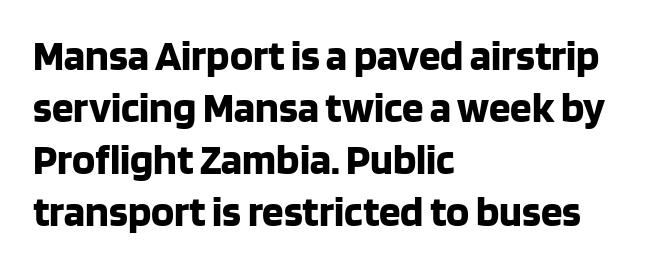
{"serif": "no", "italic": "no", "bold": "yes", "weight": "bold", "width": "normal", "stroke_contrast": "low", "x_height": "large", "monospaced": "no", "underline": "no", "align": "left", "line_spacing_ratio": 1.21, "letter_spacing": "normal", "letter_spacing_em": 0.0, "glyph_px": 43}
